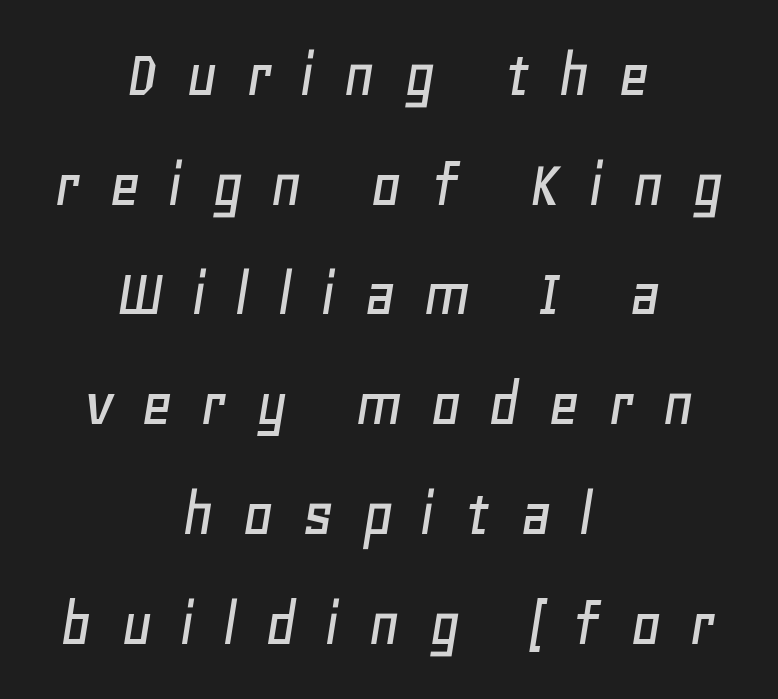
The image shows 69 px text type, italic (leaning right); set centered, normal line spacing (1.59x), unusually wide letter spacing (+0.39 em), not underlined; low stroke contrast and a large x-height.
